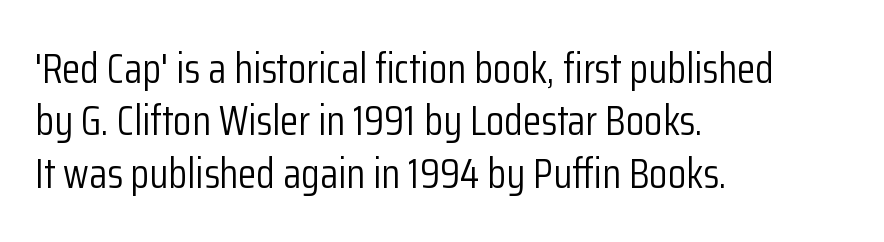
The image shows 42 px light, condensed sans-serif type, upright; set left-aligned, normal line spacing (1.25x), normal letter spacing, not underlined; low stroke contrast and a medium x-height.
